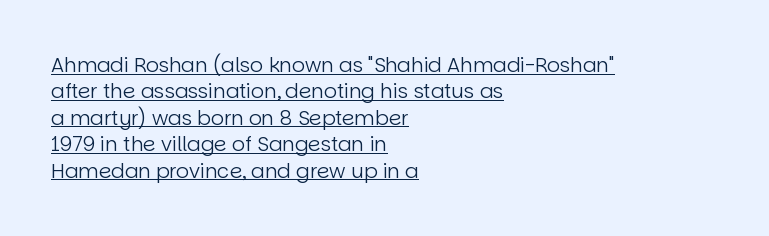
These lines sit exactly where default settings would place them. What decoration does the sample have? An underline. Glyph-to-glyph distance matches everyday printed text. Nope, not italic — everything's standing straight. Each line starts at the same left margin while the right side varies.
